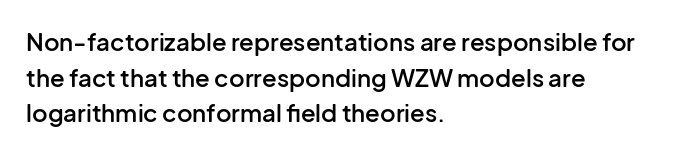
Q: Is the text bold? A: Semi-bold.
Q: Is the text italic (slanted)? A: No, it is upright.
Q: Is the text underlined? A: No.
Q: How is the paragraph aligned? A: Left-aligned.
Q: Is the spacing between letters normal or unusually wide? A: Normal.
Q: Is the spacing between lines tight, normal or loose? A: Normal.
